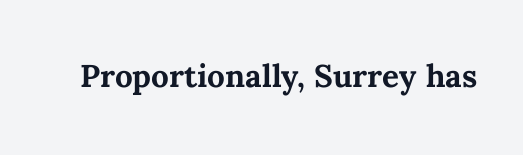
Nobody touched the tracking dial on this one. Note the varied advance widths — an 'i' is clearly narrower than an 'm'. Every letter is thick-stroked: bold, no question. Designer's note — italics off, roman on. Clear beneath every line of the passage.
